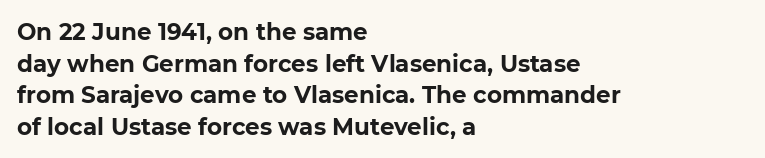
The image shows 23 px bold type, upright; set left-aligned, normal line spacing (1.37x), normal letter spacing, not underlined.
